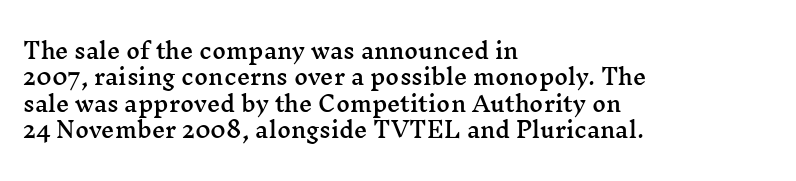
{"italic": "no", "underline": "no", "align": "left", "line_spacing": "normal", "line_spacing_ratio": 1.26, "letter_spacing": "normal", "letter_spacing_em": 0.0, "glyph_px": 21}
